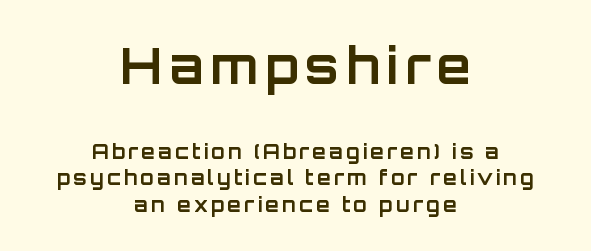
{"serif": "no", "italic": "no", "bold": "yes", "weight": "bold", "width": "normal", "stroke_contrast": "low", "x_height": "large", "monospaced": "no", "underline": "no", "align": "center", "line_spacing": "normal", "line_spacing_ratio": 1.32, "larger_block": "first", "size_ratio": 2.45, "glyph_px": 49}
